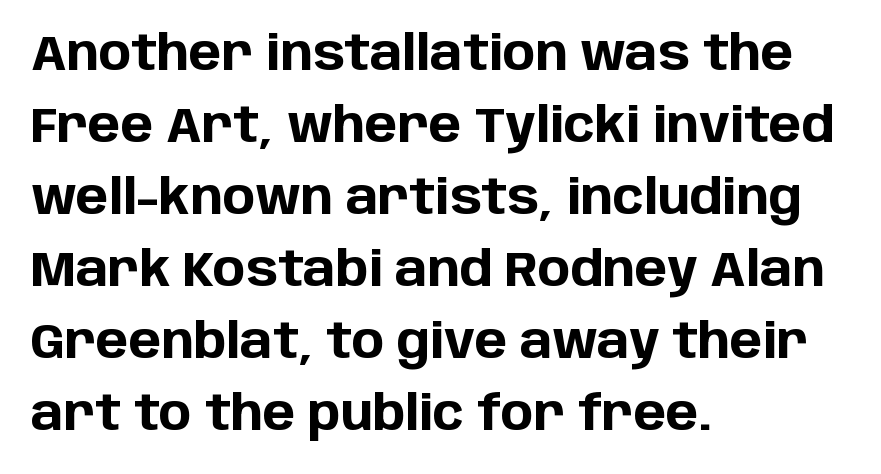
Q: Is the text bold? A: Yes.
Q: Is the text italic (slanted)? A: No, it is upright.
Q: Is the typeface a serif or a sans-serif typeface? A: Sans-serif.
Q: Is the text underlined? A: No.
Q: How is the paragraph aligned? A: Left-aligned.
Q: Is the spacing between letters normal or unusually wide? A: Normal.
Q: Is the spacing between lines tight, normal or loose? A: Normal.
Q: Width (condensed, normal, or wide)? A: Normal.
Q: Stroke contrast? A: Low.
Q: x-height? A: Large.
Q: Monospaced? A: No.
